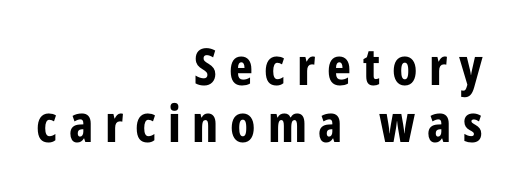
These lines are set flush right with a ragged left edge. There is plenty of visible air inserted between adjacent glyphs. Regarding serifs, this sample does without them. Is this a fixed-width face? No — the glyphs have proportional, varying widths. Reading down the column, the eye jumps only a short way to each next line.
